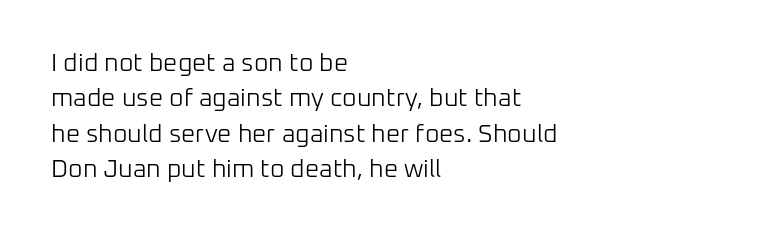
The image shows 25 px text type, upright; set left-aligned, normal line spacing (1.42x), normal letter spacing, not underlined.
